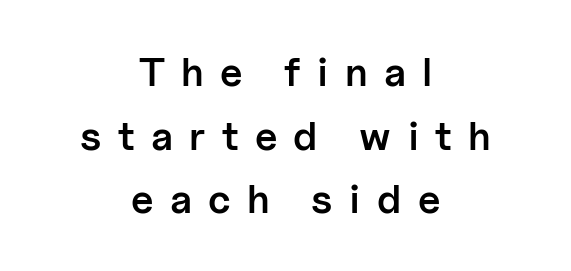
{"serif": "no", "italic": "no", "bold": "semi", "weight": "semibold", "width": "normal", "stroke_contrast": "low", "x_height": "medium", "monospaced": "no", "underline": "no", "align": "center", "line_spacing": "normal", "line_spacing_ratio": 1.59, "letter_spacing": "wide", "letter_spacing_em": 0.41, "glyph_px": 40}
